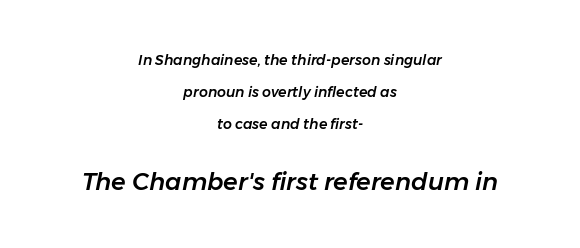
The image shows 24 px text type, italic (leaning right); set centered, loose line spacing (2.28x), normal letter spacing, not underlined; the second (bottom) block is 1.71x larger.
